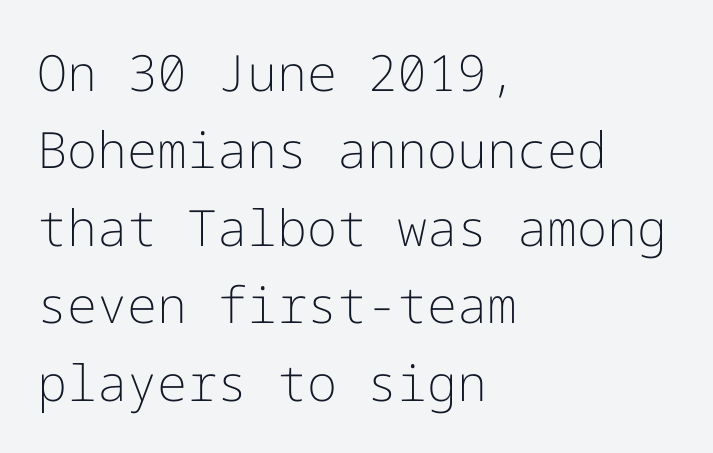
The image shows 50 px light sans-serif type, upright; set left-aligned, normal line spacing (1.55x), normal letter spacing, not underlined; low stroke contrast and a medium x-height.
